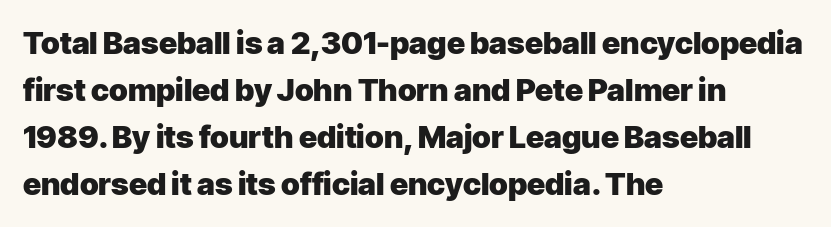
{"serif": "no", "italic": "no", "bold": "yes", "weight": "heavy", "width": "normal", "stroke_contrast": "low", "x_height": "medium", "monospaced": "no", "underline": "no", "align": "left", "line_spacing": "normal", "line_spacing_ratio": 1.52, "letter_spacing": "normal", "letter_spacing_em": 0.0, "glyph_px": 31}
